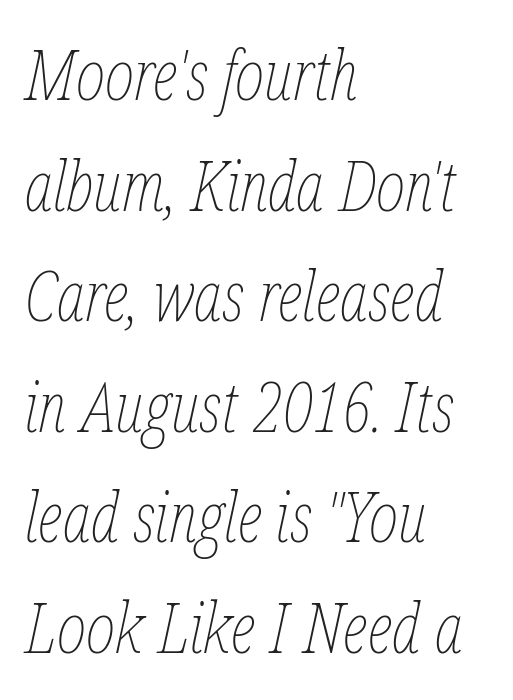
{"italic": "yes", "lean": "right", "slant_degrees": 12, "bold": "no", "weight": "thin", "width": "condensed", "stroke_contrast": "low", "x_height": "medium", "monospaced": "no", "underline": "no", "align": "left", "line_spacing": "normal", "line_spacing_ratio": 1.58, "letter_spacing": "normal", "letter_spacing_em": 0.0, "glyph_px": 70}
